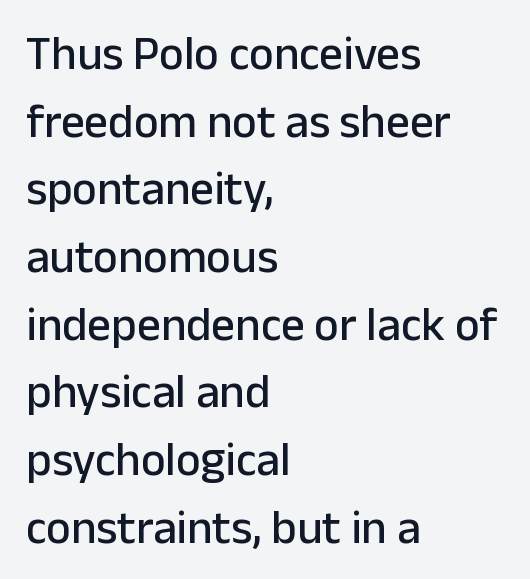
The image shows 47 px sans-serif type, upright; set left-aligned, normal line spacing (1.44x), normal letter spacing, not underlined; low stroke contrast and a medium x-height.
